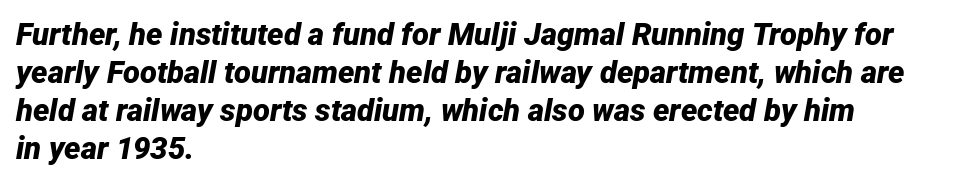
Spacing between characters is what you'd get straight out of the box. Left-aligned paragraph, ragged on the right. Spacing verdict: proportional, widths tailored to each character. Just letters on the line, the space beneath them empty.
